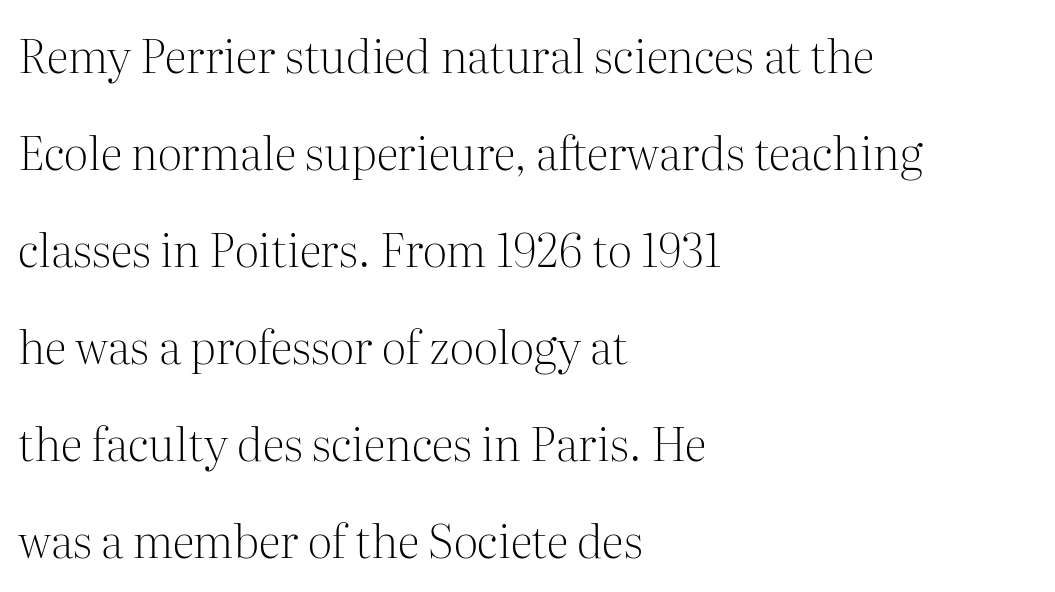
{"serif": "yes", "italic": "no", "bold": "no", "weight": "light", "width": "normal", "stroke_contrast": "medium", "x_height": "medium", "monospaced": "no", "underline": "no", "align": "left", "line_spacing": "loose", "line_spacing_ratio": 2.11, "letter_spacing": "normal", "letter_spacing_em": 0.0, "glyph_px": 46}
